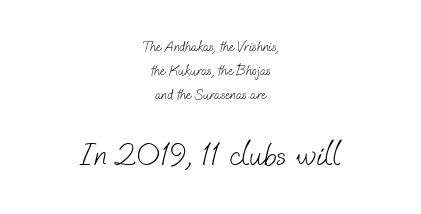
Q: Is the text bold? A: No.
Q: Is the typeface a serif or a sans-serif typeface? A: Sans-serif.
Q: Is the text underlined? A: No.
Q: How is the paragraph aligned? A: Centered.
Q: Is the spacing between letters normal or unusually wide? A: Normal.
Q: Which block of text is set in a larger size, the first (top) or the second (bottom)? A: The second (bottom) one.
Q: Width (condensed, normal, or wide)? A: Normal.
Q: Stroke contrast? A: Low.
Q: x-height? A: Small.
Q: Monospaced? A: No.
